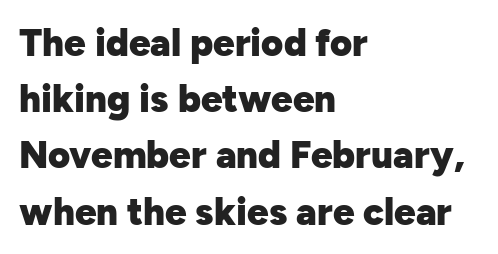
Q: Is the text bold? A: Yes.
Q: Is the text italic (slanted)? A: No, it is upright.
Q: Is the typeface a serif or a sans-serif typeface? A: Sans-serif.
Q: Is the text underlined? A: No.
Q: How is the paragraph aligned? A: Left-aligned.
Q: Is the spacing between letters normal or unusually wide? A: Normal.
Q: Is the spacing between lines tight, normal or loose? A: Normal.
Q: Width (condensed, normal, or wide)? A: Normal.
Q: Stroke contrast? A: Low.
Q: x-height? A: Medium.
Q: Monospaced? A: No.
